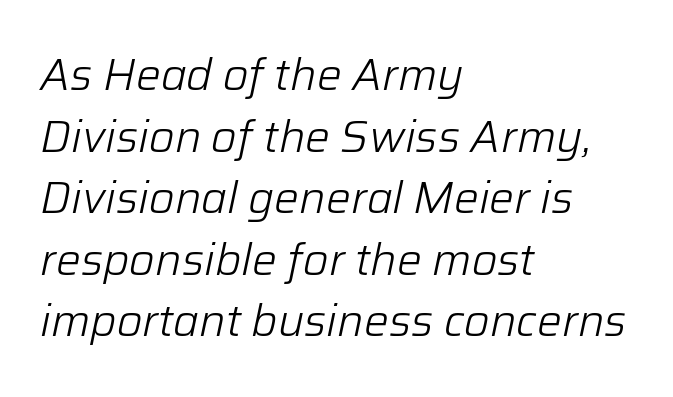
Q: Is the text bold? A: No.
Q: Is the text italic (slanted)? A: Yes, it leans right by about 12 degrees.
Q: Is the text underlined? A: No.
Q: How is the paragraph aligned? A: Left-aligned.
Q: Is the spacing between letters normal or unusually wide? A: Normal.
Q: Is the spacing between lines tight, normal or loose? A: Normal.
Q: Width (condensed, normal, or wide)? A: Normal.
Q: Stroke contrast? A: Low.
Q: x-height? A: Medium.
Q: Monospaced? A: No.
